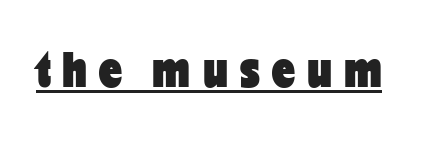
The image shows 51 px heavy, condensed sans-serif type, upright; set unusually wide letter spacing (+0.24 em), underlined; low stroke contrast and a medium x-height.
